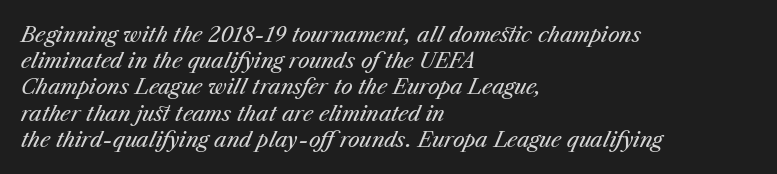
{"italic": "yes", "lean": "right", "slant_degrees": 23, "bold": "no", "underline": "no", "align": "left", "line_spacing": "normal", "line_spacing_ratio": 1.25, "letter_spacing": "normal", "letter_spacing_em": 0.0, "glyph_px": 21}
